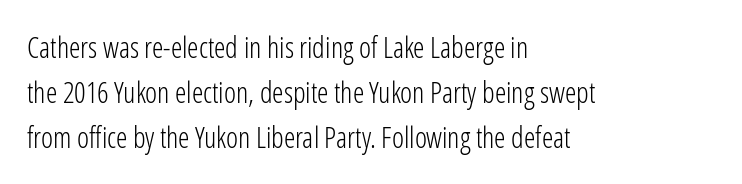
The image shows 29 px light, condensed sans-serif type, upright; set left-aligned, normal line spacing (1.55x), normal letter spacing, not underlined; low stroke contrast and a medium x-height.
